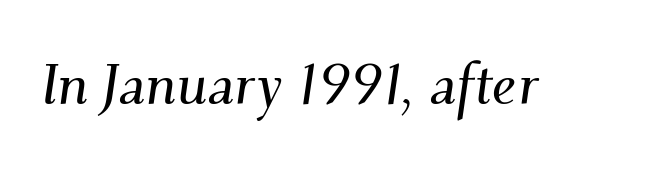
The image shows 57 px serif type, italic (leaning right); set normal letter spacing, not underlined; medium stroke contrast and a small x-height.
